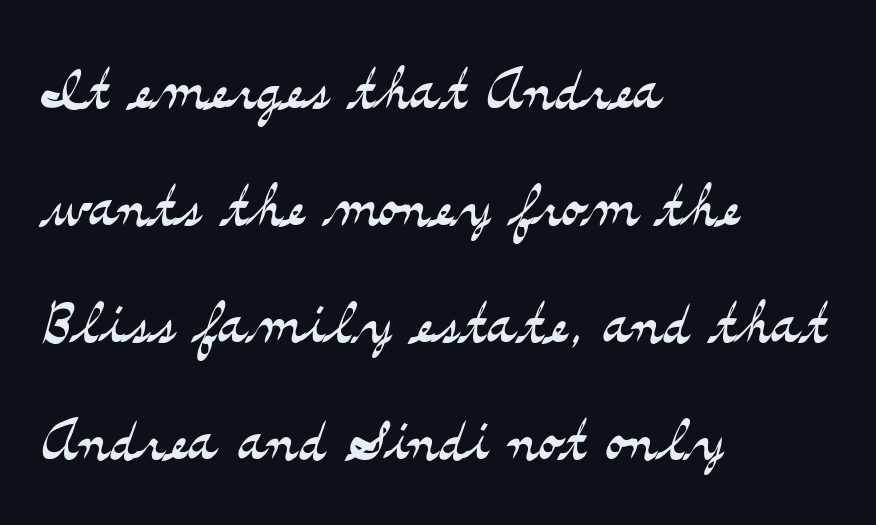
Q: Is the text bold? A: No.
Q: Is the text italic (slanted)? A: Yes.
Q: Is the typeface a serif or a sans-serif typeface? A: Serif.
Q: Is the text underlined? A: No.
Q: How is the paragraph aligned? A: Left-aligned.
Q: Is the spacing between letters normal or unusually wide? A: Normal.
Q: Is the spacing between lines tight, normal or loose? A: Normal.
Q: Width (condensed, normal, or wide)? A: Wide.
Q: Stroke contrast? A: Medium.
Q: x-height? A: Small.
Q: Monospaced? A: No.
